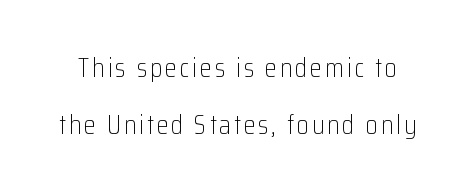
The image shows 27 px text type, upright; set loose line spacing (2.1x), not underlined.
